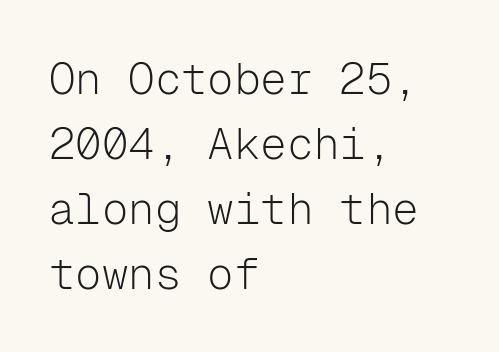
{"serif": "no", "italic": "no", "bold": "no", "weight": "light", "width": "normal", "stroke_contrast": "low", "x_height": "medium", "monospaced": "yes", "underline": "no", "align": "left", "line_spacing": "normal", "line_spacing_ratio": 1.48, "letter_spacing": "normal", "letter_spacing_em": 0.0, "glyph_px": 44}
